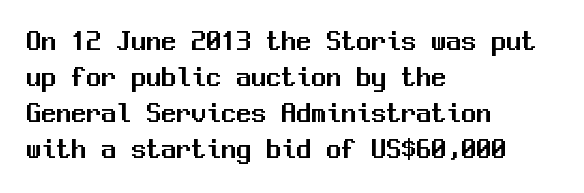
The passage shown is not underscored anywhere. These lines stack with their left ends in a neat column. Upright lettering throughout. The text was rendered using a sans face with plain stroke endings.
